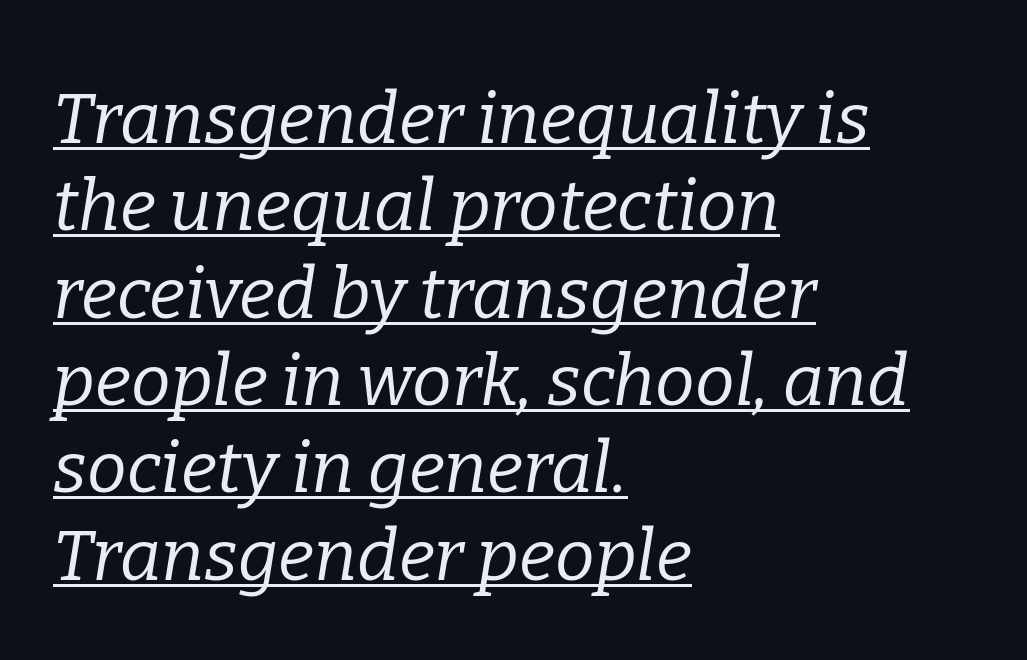
Q: Is the text bold? A: No.
Q: Is the text italic (slanted)? A: Yes, it leans right by about 9 degrees.
Q: Is the typeface a serif or a sans-serif typeface? A: Serif.
Q: Is the text underlined? A: Yes.
Q: How is the paragraph aligned? A: Left-aligned.
Q: Is the spacing between letters normal or unusually wide? A: Normal.
Q: Width (condensed, normal, or wide)? A: Normal.
Q: Stroke contrast? A: Low.
Q: x-height? A: Medium.
Q: Monospaced? A: No.
